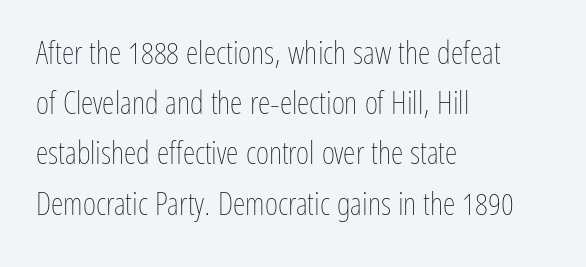
The image shows 32 px thin, condensed type, upright; set left-aligned, normal line spacing (1.57x), normal letter spacing, not underlined; low stroke contrast and a medium x-height.
